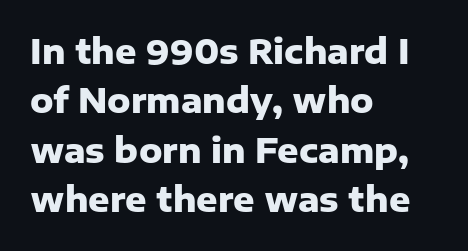
This rendering uses left alignment, leaving the right contour irregular. Tall strokes in this sample are plumb rather than angled. Font category for this specimen: sans-serif. The zone under the glyphs is completely vacant.
